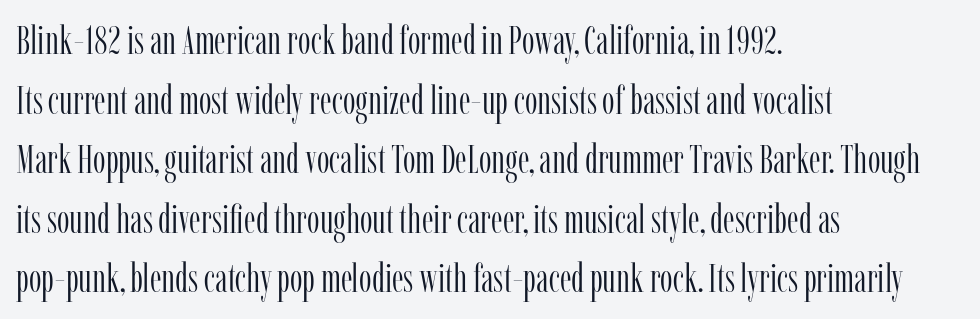
{"serif": "yes", "italic": "no", "bold": "no", "weight": "light", "width": "condensed", "stroke_contrast": "low", "x_height": "medium", "monospaced": "no", "underline": "no", "align": "left", "line_spacing": "normal", "line_spacing_ratio": 1.49, "letter_spacing": "normal", "letter_spacing_em": 0.0, "glyph_px": 40}
